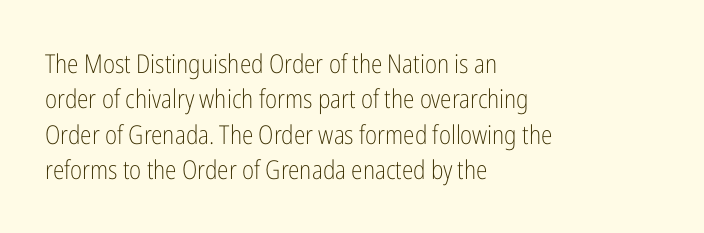
Vertically, the passage feels balanced, rows spaced as you'd expect. No italicization has been applied; the sample stays upright. A bare baseline throughout the passage. Think standard paragraph weight, or any step lighter than that.
